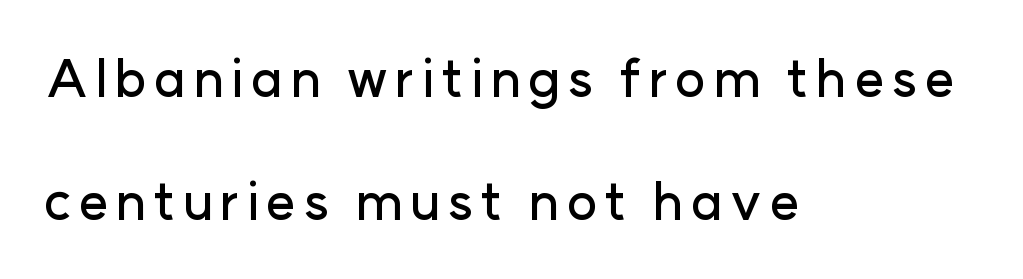
Nothing sits at the stroke ends, so this counts as sans-serif. Is the block centered? No — it sits flush against the left margin. The passage shown is typed in a proportional face where columns would drift. Leading is clearly above the norm, producing a sparse column. Is there any slant? The stems are plumb. Each row of text sits above clean, open space.
